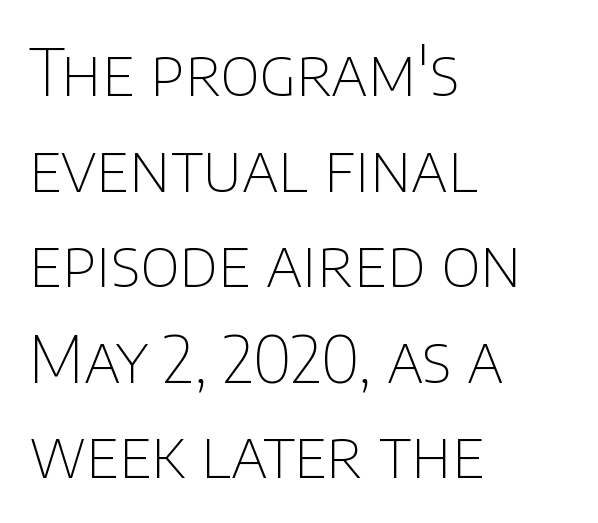
A light-to-regular cut is what we see here. These lines are composed in type without serifs. Decoration check: the copy has no underline. Is there any slant? The stems are plumb. Varying glyph widths throughout — classic text-font behaviour. Baseline-to-baseline distance is the conventional proportion of letter height.
